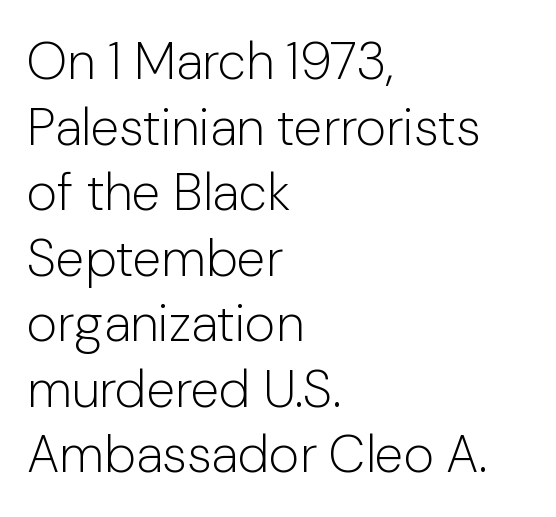
{"serif": "no", "italic": "no", "bold": "no", "weight": "light", "width": "normal", "stroke_contrast": "low", "x_height": "medium", "monospaced": "no", "underline": "no", "align": "left", "line_spacing": "normal", "line_spacing_ratio": 1.26, "letter_spacing": "normal", "letter_spacing_em": 0.0, "glyph_px": 52}
